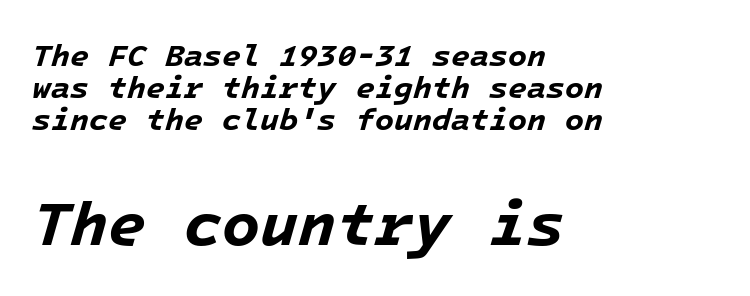
The image shows 62 px bold type, italic (leaning right), monospaced; set left-aligned, tight line spacing (1.03x), normal letter spacing, not underlined; the second (bottom) block is 2.0x larger; low stroke contrast and a medium x-height.
